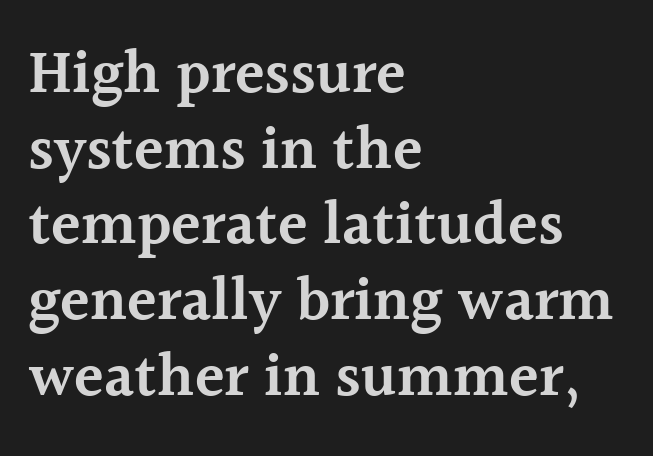
{"serif": "yes", "italic": "no", "bold": "semi", "weight": "semibold", "width": "normal", "x_height": "medium", "monospaced": "no", "underline": "no", "align": "left", "line_spacing_ratio": 1.24, "letter_spacing": "normal", "letter_spacing_em": 0.0, "glyph_px": 61}
